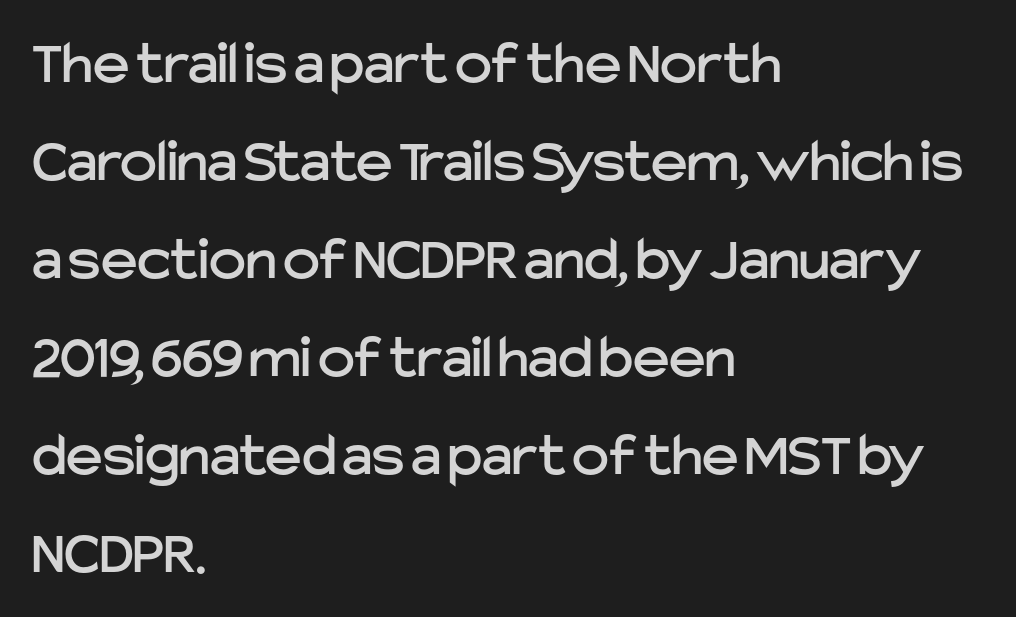
{"serif": "no", "italic": "no", "width": "normal", "stroke_contrast": "low", "x_height": "medium", "monospaced": "no", "underline": "no", "align": "left", "line_spacing": "normal", "line_spacing_ratio": 1.58, "letter_spacing": "normal", "letter_spacing_em": 0.0, "glyph_px": 62}
